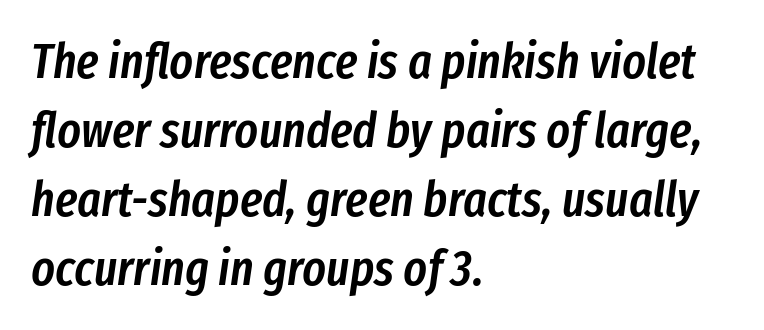
Q: Is the text bold? A: Semi-bold.
Q: Is the text italic (slanted)? A: Yes, it leans right by about 8 degrees.
Q: Is the text underlined? A: No.
Q: How is the paragraph aligned? A: Left-aligned.
Q: Is the spacing between letters normal or unusually wide? A: Normal.
Q: Is the spacing between lines tight, normal or loose? A: Normal.
Q: Width (condensed, normal, or wide)? A: Condensed.
Q: Stroke contrast? A: Low.
Q: x-height? A: Medium.
Q: Monospaced? A: No.
